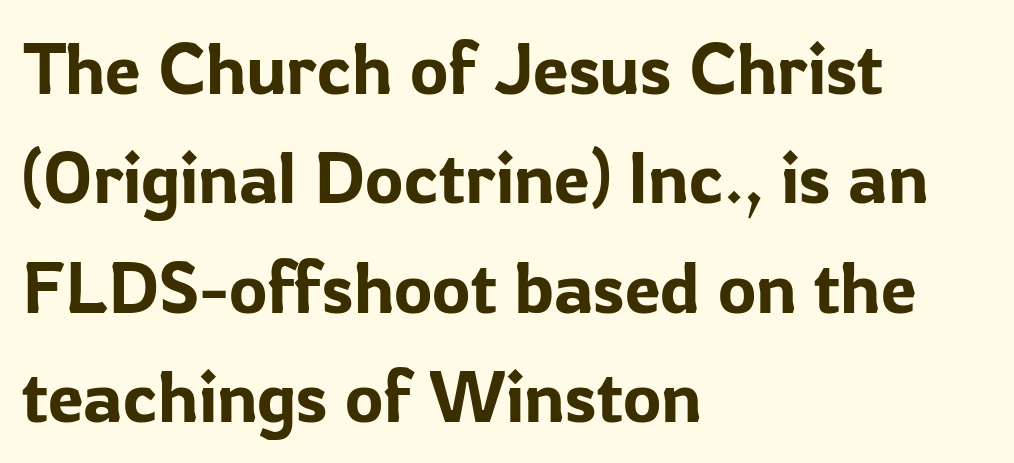
Q: Is the text italic (slanted)? A: No, it is upright.
Q: Is the typeface a serif or a sans-serif typeface? A: Sans-serif.
Q: Is the text underlined? A: No.
Q: How is the paragraph aligned? A: Left-aligned.
Q: Is the spacing between letters normal or unusually wide? A: Normal.
Q: Is the spacing between lines tight, normal or loose? A: Normal.
Q: Width (condensed, normal, or wide)? A: Normal.
Q: Stroke contrast? A: Low.
Q: x-height? A: Medium.
Q: Monospaced? A: No.
